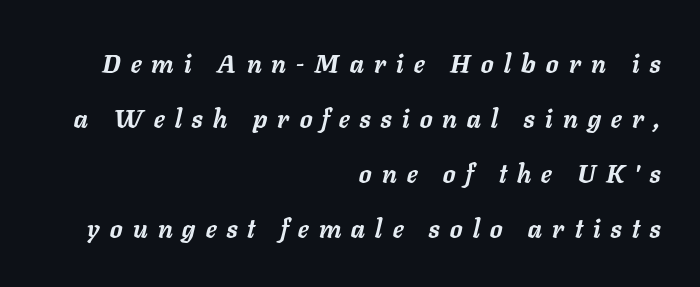
Vertically, the passage feels expansive, rows floating well apart. There is plenty of visible air inserted between adjacent glyphs. Characters are canted at an angle relative to the baseline's perpendicular. The typesetting leans heavy: a genuine bold. Has an underline been added? It has not.
